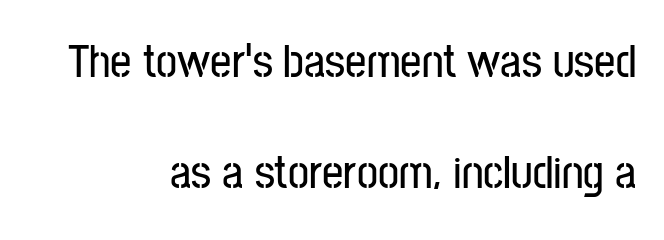
Q: Is the text italic (slanted)? A: No, it is upright.
Q: Is the typeface a serif or a sans-serif typeface? A: Sans-serif.
Q: Is the text underlined? A: No.
Q: How is the paragraph aligned? A: Right-aligned.
Q: Is the spacing between letters normal or unusually wide? A: Normal.
Q: Is the spacing between lines tight, normal or loose? A: Loose.
Q: Width (condensed, normal, or wide)? A: Condensed.
Q: Stroke contrast? A: Low.
Q: x-height? A: Medium.
Q: Monospaced? A: No.
